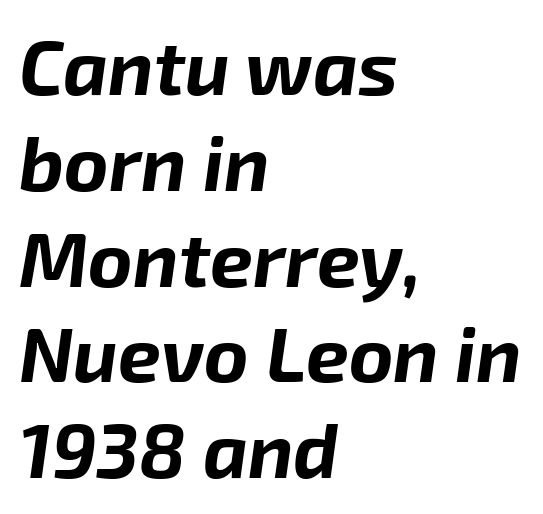
The image shows 76 px bold type, italic (leaning right); set left-aligned, normal line spacing (1.26x), normal letter spacing, not underlined; low stroke contrast and a medium x-height.
